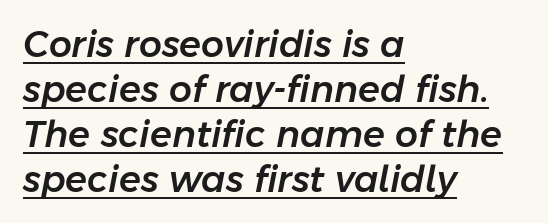
The image shows 36 px text type, italic (leaning right); set left-aligned, normal line spacing (1.25x), normal letter spacing, underlined; low stroke contrast and a medium x-height.
